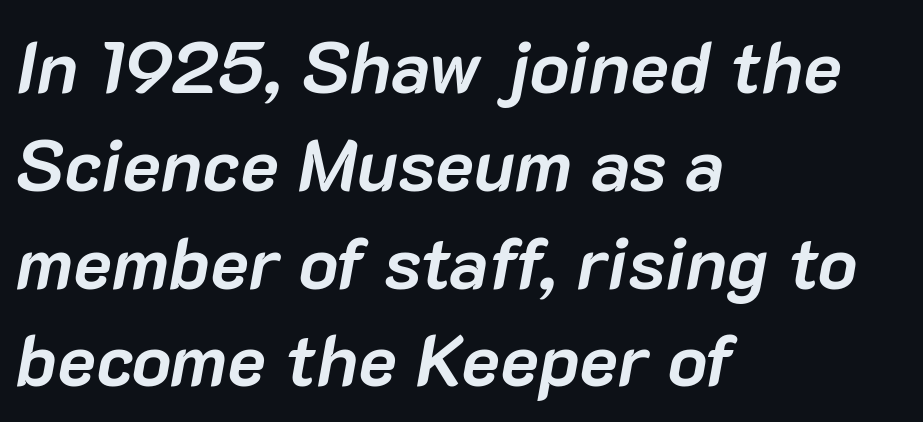
A typesetter would call this zero additional tracking. Caption: multi-line text, flush left, ragged right. If you measured baseline to baseline, you'd find a middling distance. The letters are slanted; this is an italic face. The face used here has the dense, thick strokes of a bold.
